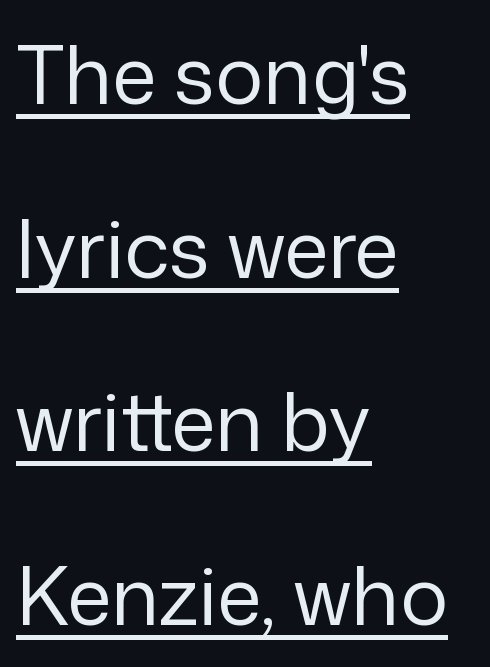
The image shows 80 px regular-weight sans-serif type, upright; set left-aligned, loose line spacing (2.17x), normal letter spacing, underlined; low stroke contrast and a medium x-height.
